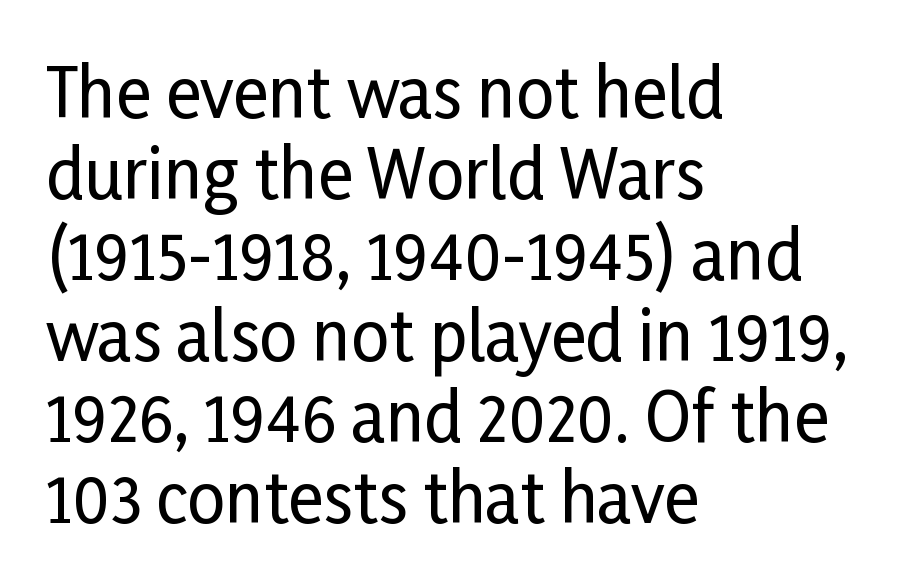
The typesetter chose a ragged-right arrangement here. Default kerning and tracking; the words read as compact shapes. Do the letters lean? They stand straight. The designer went with a sans here, leaving each stem footless. Varying glyph widths throughout — classic text-font behaviour.
